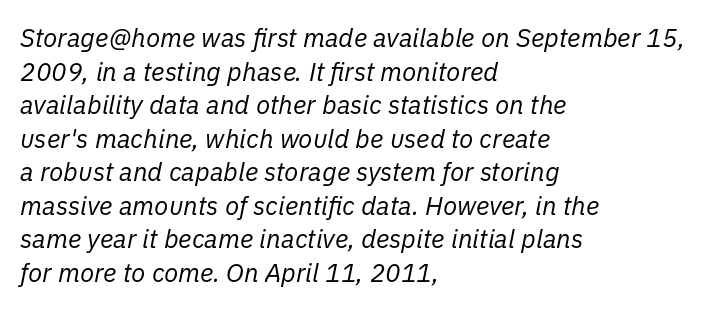
A typesetter would call this zero additional tracking. The typography opts for an oblique posture over an upright one. Line starts are locked; line ends wander. Lines of text with bare space underneath.
